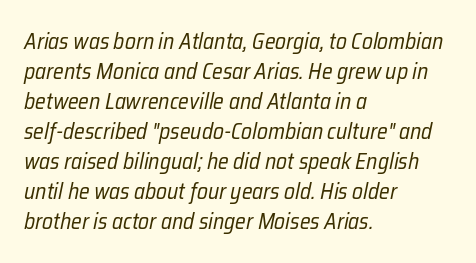
Q: Is the text bold? A: No.
Q: Is the text italic (slanted)? A: Yes, it leans right by about 12 degrees.
Q: Is the text underlined? A: No.
Q: How is the paragraph aligned? A: Left-aligned.
Q: Is the spacing between letters normal or unusually wide? A: Normal.
Q: Is the spacing between lines tight, normal or loose? A: Normal.
